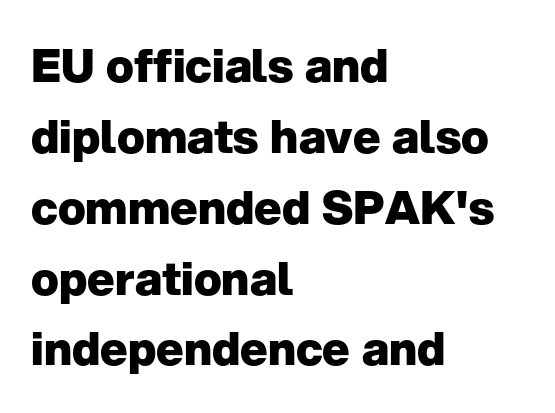
The image shows 46 px heavy sans-serif type, upright; set left-aligned, normal line spacing (1.54x), normal letter spacing, not underlined; low stroke contrast and a medium x-height.
